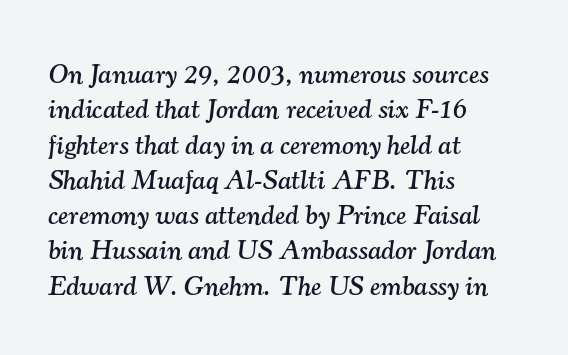
{"serif": "yes", "italic": "yes", "lean": "right", "slant_degrees": 7, "width": "normal", "stroke_contrast": "medium", "x_height": "small", "monospaced": "no", "underline": "no", "align": "left", "line_spacing": "normal", "line_spacing_ratio": 1.26, "letter_spacing": "normal", "letter_spacing_em": 0.0, "glyph_px": 28}
